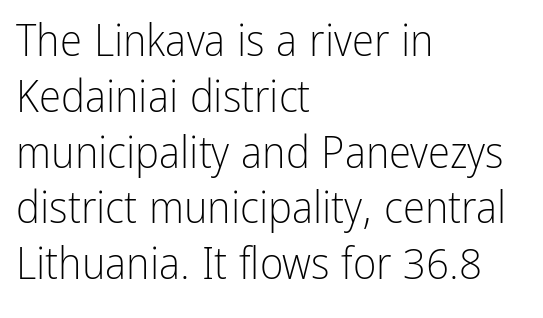
The image shows 45 px light, condensed sans-serif type, upright; set left-aligned, line spacing 1.24x, normal letter spacing, not underlined; low stroke contrast and a medium x-height.
